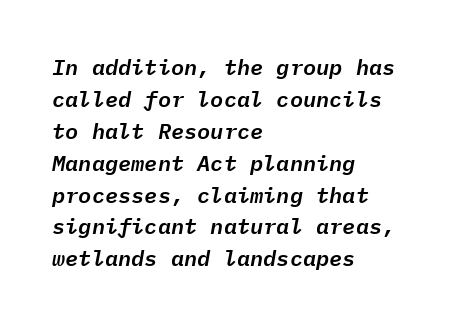
Q: Is the text italic (slanted)? A: Yes, it leans right by about 9 degrees.
Q: Is the text underlined? A: No.
Q: How is the paragraph aligned? A: Left-aligned.
Q: Is the spacing between letters normal or unusually wide? A: Normal.
Q: Is the spacing between lines tight, normal or loose? A: Normal.
